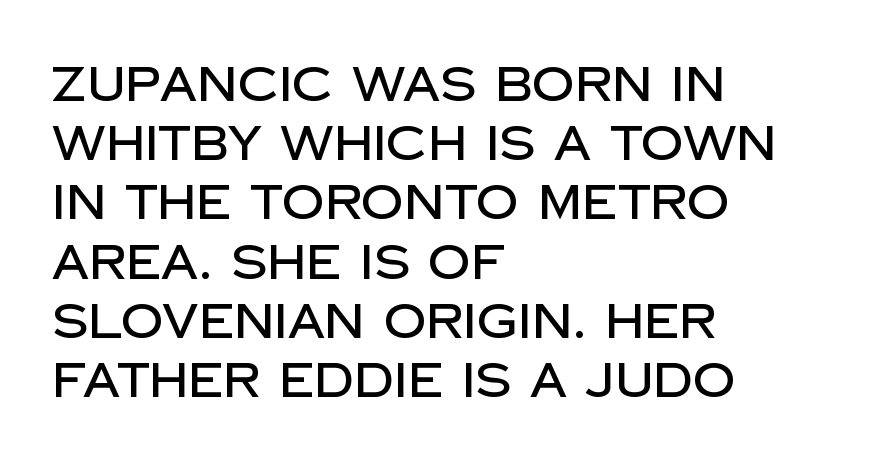
The image shows 47 px sans-serif type, upright; set left-aligned, normal line spacing (1.26x), normal letter spacing, not underlined; low stroke contrast and a large x-height.
